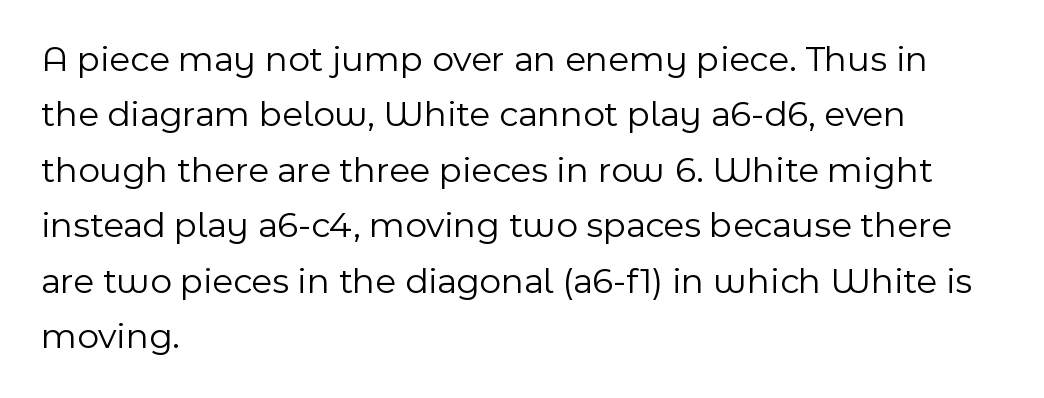
Q: Is the text bold? A: No.
Q: Is the text italic (slanted)? A: No, it is upright.
Q: Is the typeface a serif or a sans-serif typeface? A: Sans-serif.
Q: Is the text underlined? A: No.
Q: How is the paragraph aligned? A: Left-aligned.
Q: Is the spacing between letters normal or unusually wide? A: Normal.
Q: Is the spacing between lines tight, normal or loose? A: Normal.
Q: Width (condensed, normal, or wide)? A: Normal.
Q: x-height? A: Medium.
Q: Monospaced? A: No.
